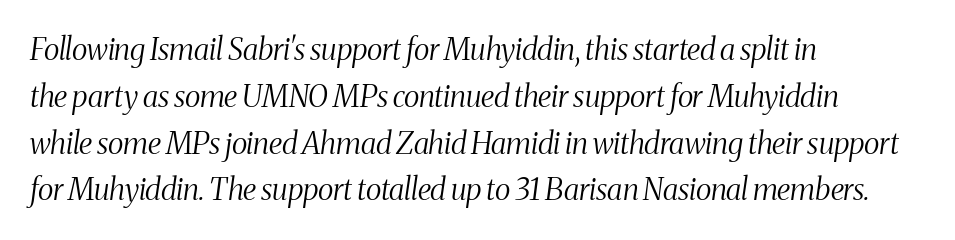
The image shows 30 px light, condensed serif type, italic (leaning right); set left-aligned, normal line spacing (1.56x), normal letter spacing, not underlined; medium stroke contrast and a medium x-height.
